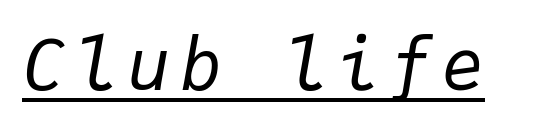
Q: Is the text bold? A: No.
Q: Is the text italic (slanted)? A: Yes, it leans right by about 9 degrees.
Q: Is the text underlined? A: Yes.
Q: Width (condensed, normal, or wide)? A: Normal.
Q: Stroke contrast? A: Low.
Q: x-height? A: Medium.
Q: Monospaced? A: Yes.
